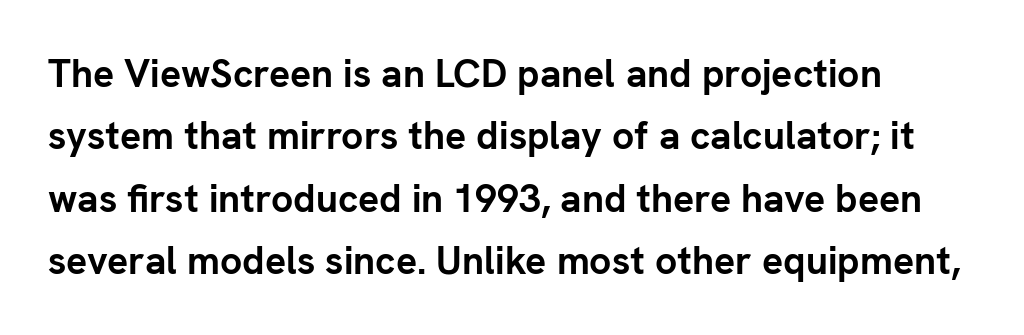
Chunky letters — that's bold for sure. Look at the tracking — it's just the regular setting, nothing added. The lettering holds an erect, upright posture throughout. The face used here is proportionally spaced, like ordinary book or web type. I'd call this a sans setting — the letters go barefoot.
